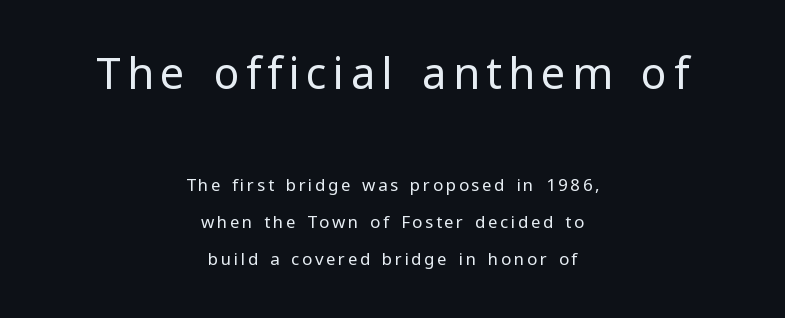
Q: Is the text bold? A: No.
Q: Is the text italic (slanted)? A: No, it is upright.
Q: Is the typeface a serif or a sans-serif typeface? A: Sans-serif.
Q: Is the text underlined? A: No.
Q: How is the paragraph aligned? A: Centered.
Q: Is the spacing between lines tight, normal or loose? A: Loose.
Q: Which block of text is set in a larger size, the first (top) or the second (bottom)? A: The first (top) one.
Q: Width (condensed, normal, or wide)? A: Normal.
Q: Stroke contrast? A: Low.
Q: x-height? A: Medium.
Q: Monospaced? A: No.
